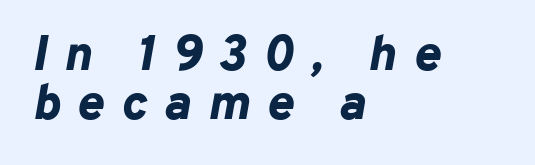
Q: Is the text bold? A: Yes.
Q: Is the text italic (slanted)? A: Yes, it leans right by about 10 degrees.
Q: Is the text underlined? A: No.
Q: How is the paragraph aligned? A: Left-aligned.
Q: Is the spacing between letters normal or unusually wide? A: Unusually wide.
Q: Is the spacing between lines tight, normal or loose? A: Tight.
Q: Width (condensed, normal, or wide)? A: Normal.
Q: Stroke contrast? A: Low.
Q: x-height? A: Medium.
Q: Monospaced? A: No.
